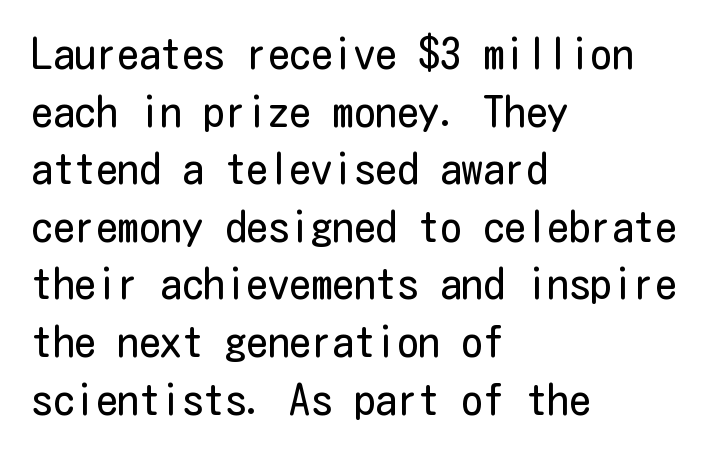
The image shows 43 px regular-weight, condensed sans-serif type, upright; set left-aligned, normal line spacing (1.34x), normal letter spacing, not underlined; low stroke contrast and a medium x-height.
